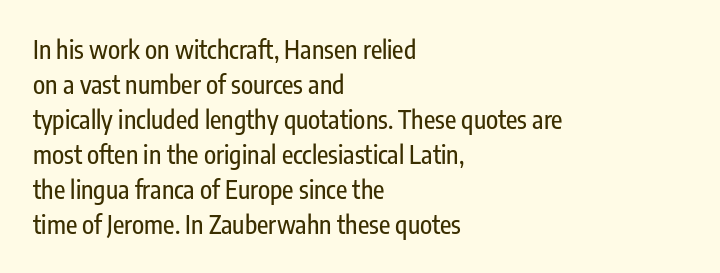
The image shows 25 px text type, upright; set left-aligned, normal line spacing (1.4x), normal letter spacing, not underlined.
